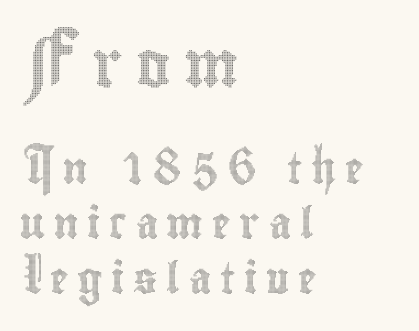
{"italic": "no", "width": "condensed", "x_height": "small", "monospaced": "no", "underline": "no", "align": "left", "line_spacing_ratio": 1.77, "letter_spacing": "wide", "letter_spacing_em": 0.28, "larger_block": "first", "size_ratio": 1.48, "glyph_px": 46}
